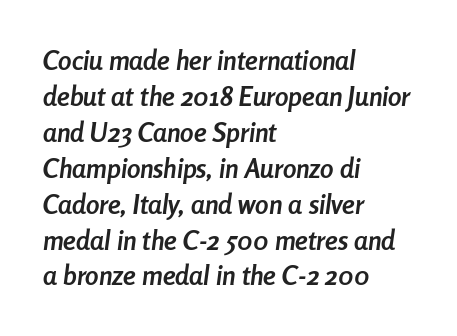
The image shows 27 px bold type, italic (leaning right); set left-aligned, normal line spacing (1.33x), normal letter spacing, not underlined.
